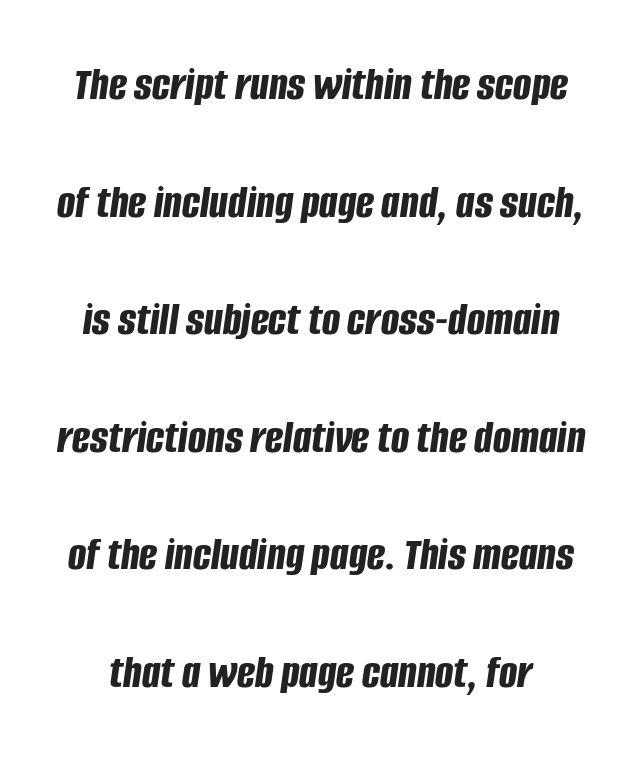
Q: Is the text bold? A: Yes.
Q: Is the text italic (slanted)? A: Yes, it leans right by about 8 degrees.
Q: Is the text underlined? A: No.
Q: Is the spacing between letters normal or unusually wide? A: Normal.
Q: Is the spacing between lines tight, normal or loose? A: Loose.
Q: Width (condensed, normal, or wide)? A: Condensed.
Q: Stroke contrast? A: Low.
Q: x-height? A: Large.
Q: Monospaced? A: No.
